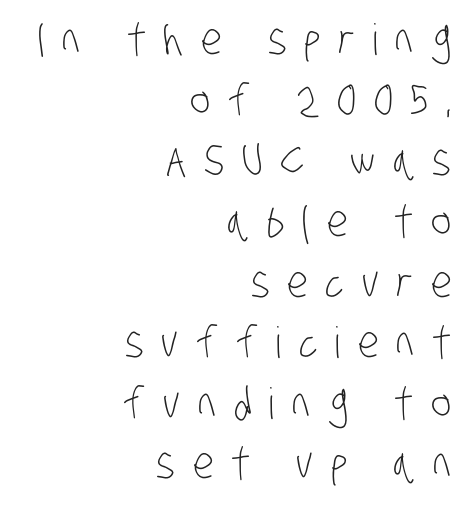
The image shows 43 px light, condensed sans-serif type; set right-aligned, normal line spacing (1.41x), unusually wide letter spacing (+0.41 em), not underlined; low stroke contrast and a large x-height.
